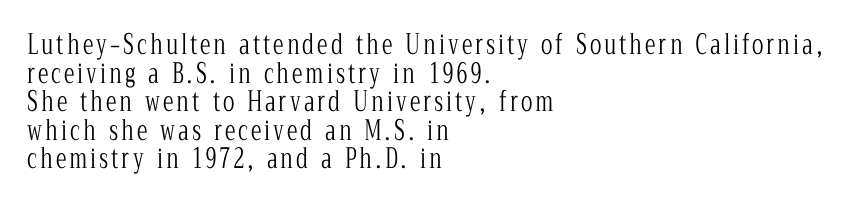
{"italic": "no", "bold": "no", "underline": "no", "align": "left", "line_spacing": "tight", "line_spacing_ratio": 1.06, "glyph_px": 27}
